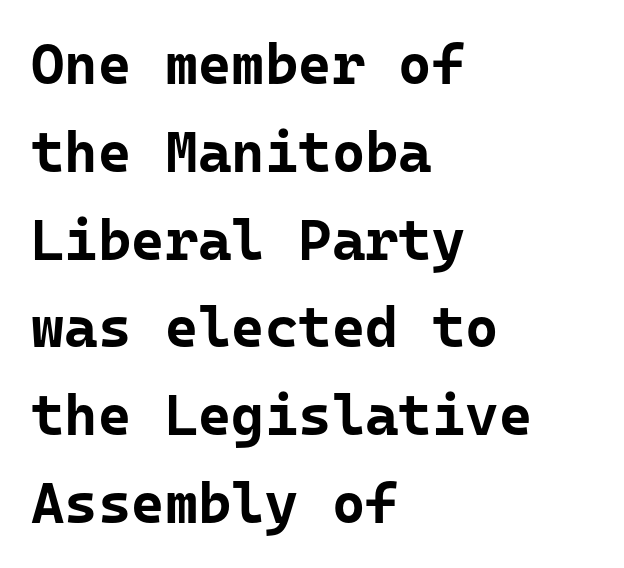
Q: Is the text bold? A: Yes.
Q: Is the text italic (slanted)? A: No, it is upright.
Q: Is the typeface a serif or a sans-serif typeface? A: Sans-serif.
Q: Is the text underlined? A: No.
Q: How is the paragraph aligned? A: Left-aligned.
Q: Is the spacing between letters normal or unusually wide? A: Normal.
Q: Is the spacing between lines tight, normal or loose? A: Normal.
Q: Width (condensed, normal, or wide)? A: Normal.
Q: Stroke contrast? A: Low.
Q: x-height? A: Medium.
Q: Monospaced? A: Yes.
